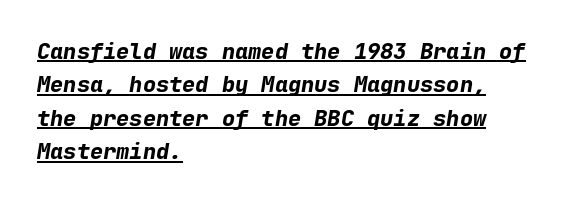
Which margin do the lines hug? The left one — the right edge is uneven. I'd describe the lettering as bold — thick and assertive. This rendering features underlined lettering. Slant detected: the letters are inclined. There is no visible air inserted between adjacent glyphs.
